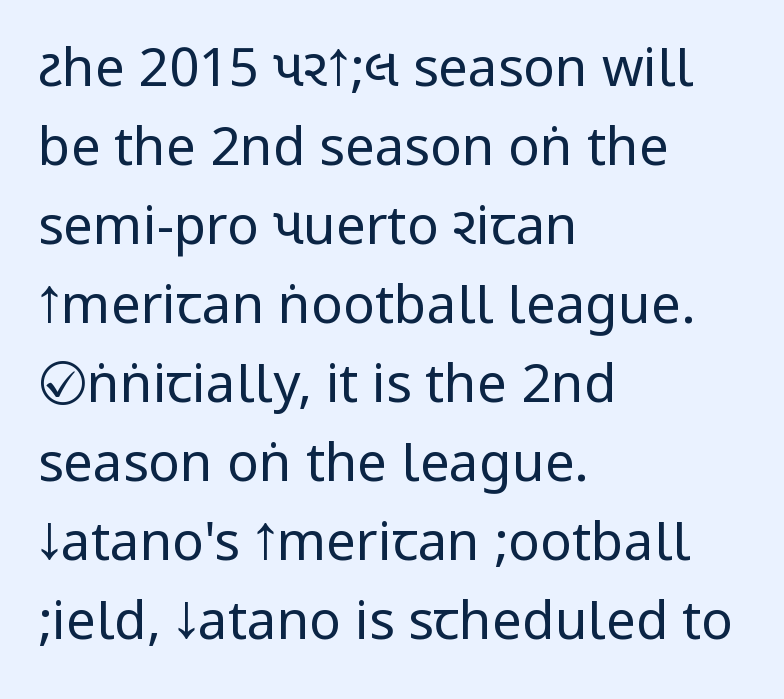
Stem width sits at or under what a default text font uses. Check under the words: just untouched page. Each letter's strokes conclude bluntly, with no projecting serifs. Compared with typical paragraphs, the rows here are spaced about the same. The gaps between neighbouring characters are ordinary and unremarkable. This sample is left-justified, so line endings fall wherever the words run out.
